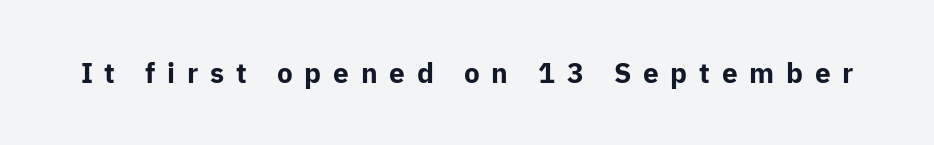
The image shows 28 px bold sans-serif type, upright; set unusually wide letter spacing (+0.42 em), not underlined; low stroke contrast and a medium x-height.
